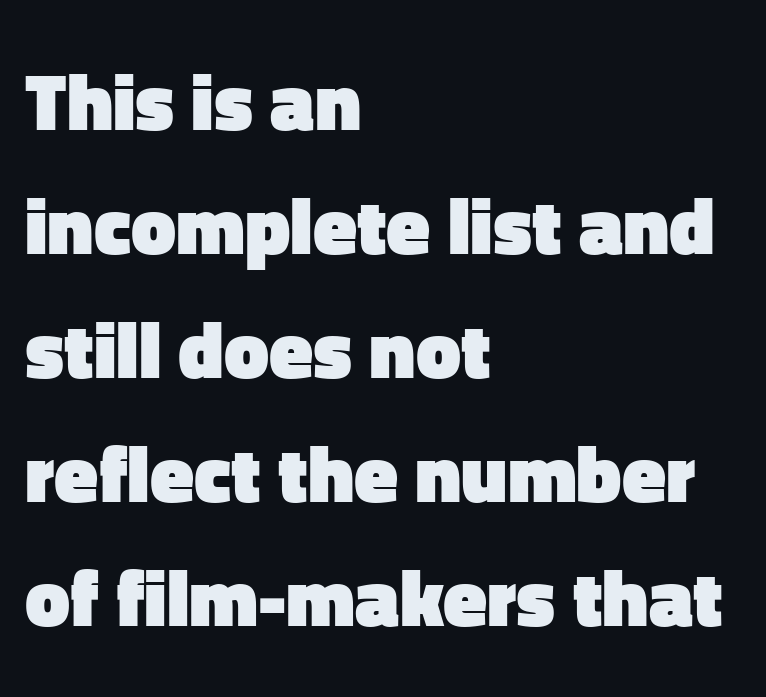
Character widths vary here, with narrow letters taking less room than wide ones. Baseline-to-baseline distance is the conventional proportion of letter height. Do the letters lean? They stand straight. Caption: bold face, heavy strokes. The typesetter chose a ragged-right arrangement here. How are the letters spaced? Ordinarily, with no added tracking.
